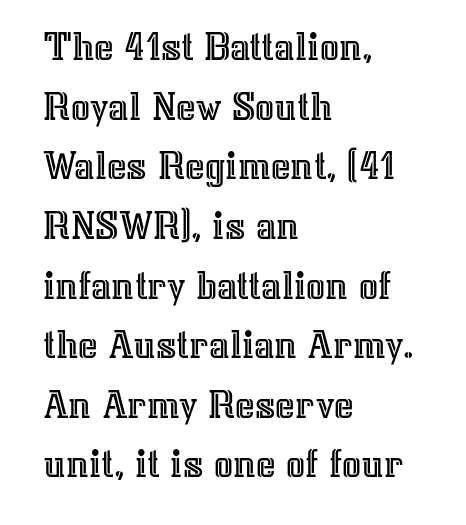
The image shows 42 px text type, upright; set left-aligned, normal line spacing (1.42x), normal letter spacing, not underlined; a medium x-height.
